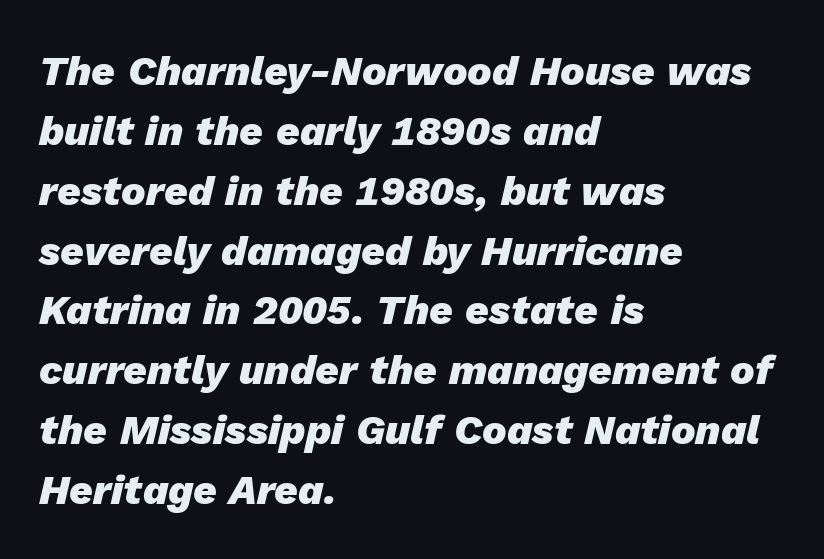
{"italic": "yes", "lean": "right", "slant_degrees": 13, "bold": "yes", "weight": "heavy", "width": "normal", "stroke_contrast": "low", "x_height": "medium", "monospaced": "no", "underline": "no", "align": "left", "line_spacing": "normal", "line_spacing_ratio": 1.46, "letter_spacing": "normal", "letter_spacing_em": 0.0, "glyph_px": 41}
